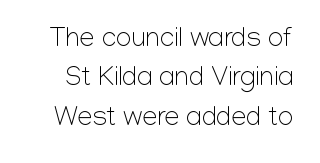
Q: Is the text bold? A: No.
Q: Is the text italic (slanted)? A: No, it is upright.
Q: Is the text underlined? A: No.
Q: Is the spacing between letters normal or unusually wide? A: Normal.
Q: Is the spacing between lines tight, normal or loose? A: Normal.
